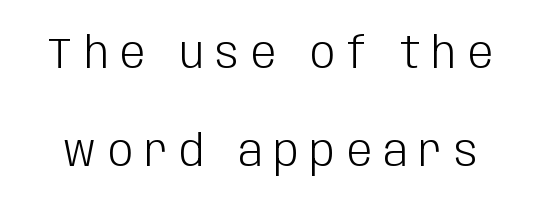
Q: Is the text bold? A: No.
Q: Is the text italic (slanted)? A: No, it is upright.
Q: Is the typeface a serif or a sans-serif typeface? A: Sans-serif.
Q: Is the text underlined? A: No.
Q: Is the spacing between letters normal or unusually wide? A: Unusually wide.
Q: Is the spacing between lines tight, normal or loose? A: Loose.
Q: Width (condensed, normal, or wide)? A: Condensed.
Q: Stroke contrast? A: Low.
Q: x-height? A: Large.
Q: Monospaced? A: No.
